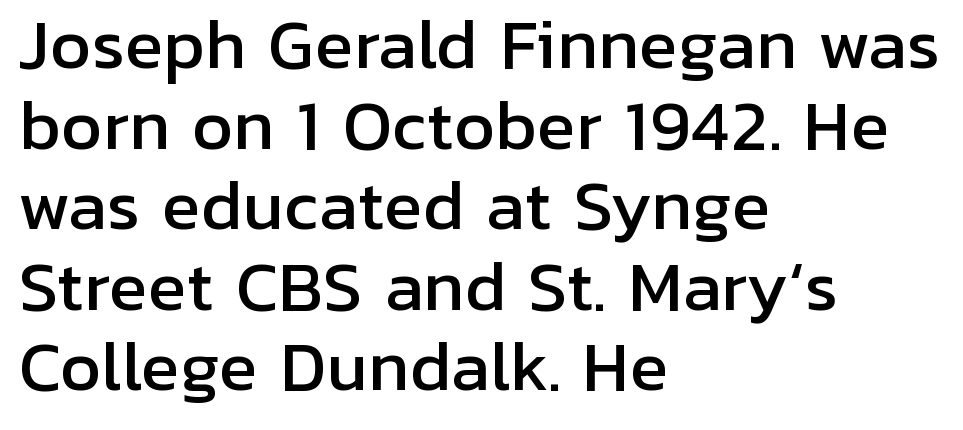
{"serif": "no", "italic": "no", "width": "normal", "stroke_contrast": "low", "x_height": "medium", "monospaced": "no", "underline": "no", "align": "left", "line_spacing_ratio": 1.24, "letter_spacing": "normal", "letter_spacing_em": 0.0, "glyph_px": 65}
